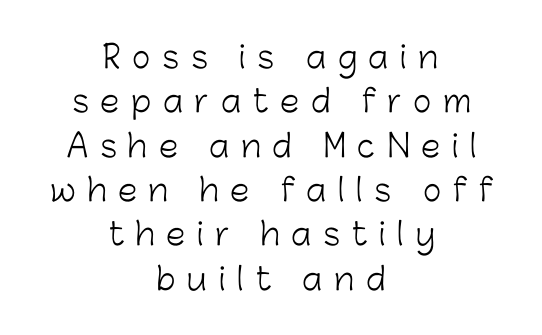
{"serif": "no", "italic": "no", "bold": "no", "weight": "light", "width": "normal", "stroke_contrast": "low", "x_height": "medium", "monospaced": "no", "underline": "no", "align": "center", "line_spacing": "normal", "line_spacing_ratio": 1.43, "letter_spacing": "wide", "letter_spacing_em": 0.38, "glyph_px": 31}
